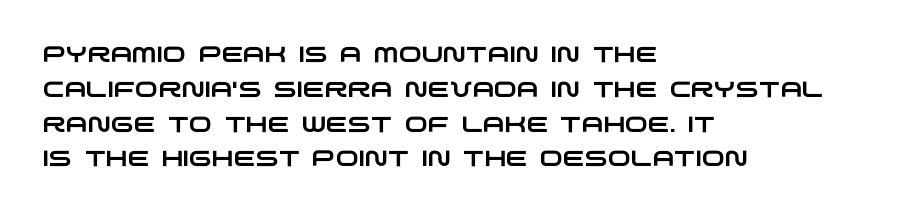
Q: Is the text underlined? A: No.
Q: How is the paragraph aligned? A: Left-aligned.
Q: Is the spacing between letters normal or unusually wide? A: Normal.
Q: Is the spacing between lines tight, normal or loose? A: Normal.
